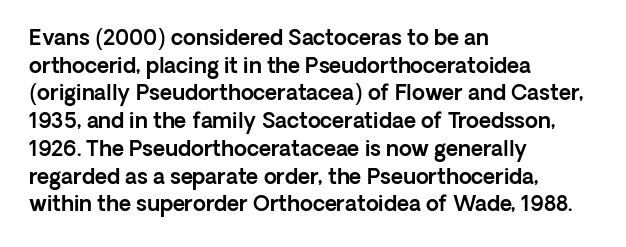
Every character sits straight up, as roman type does. Decoration check: the copy has no underline. A normal amount of white space separates one row of letters from the next. The passage shown has conventional tracking throughout.
